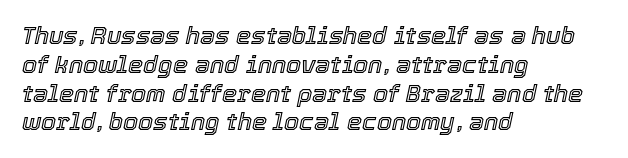
Q: Is the text italic (slanted)? A: Yes, it leans right by about 12 degrees.
Q: Is the text underlined? A: No.
Q: How is the paragraph aligned? A: Left-aligned.
Q: Is the spacing between letters normal or unusually wide? A: Normal.
